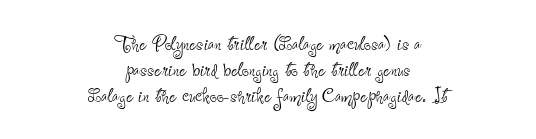
Q: Is the text bold? A: No.
Q: Is the text italic (slanted)? A: Yes.
Q: Is the text underlined? A: No.
Q: How is the paragraph aligned? A: Centered.
Q: Is the spacing between letters normal or unusually wide? A: Normal.
Q: Is the spacing between lines tight, normal or loose? A: Tight.
